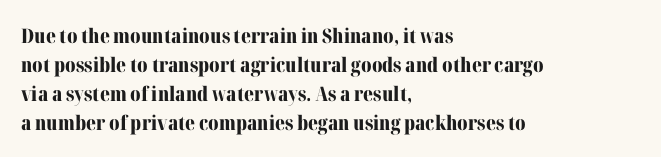
{"italic": "no", "bold": "yes", "underline": "no", "align": "left", "line_spacing": "normal", "line_spacing_ratio": 1.45, "letter_spacing": "normal", "letter_spacing_em": 0.0, "glyph_px": 20}
